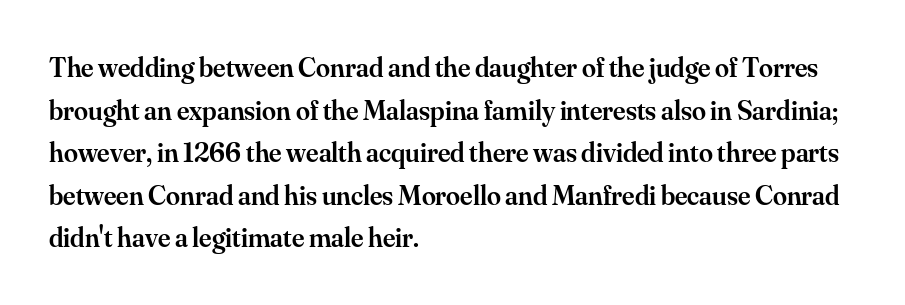
Q: Is the text bold? A: Semi-bold.
Q: Is the text italic (slanted)? A: No, it is upright.
Q: Is the typeface a serif or a sans-serif typeface? A: Serif.
Q: Is the text underlined? A: No.
Q: How is the paragraph aligned? A: Left-aligned.
Q: Is the spacing between letters normal or unusually wide? A: Normal.
Q: Is the spacing between lines tight, normal or loose? A: Normal.
Q: Width (condensed, normal, or wide)? A: Normal.
Q: Stroke contrast? A: Medium.
Q: x-height? A: Small.
Q: Monospaced? A: No.
